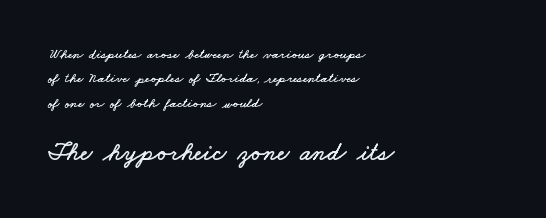
The image shows 26 px text type; set left-aligned, line spacing 1.75x, normal letter spacing, not underlined; the second (bottom) block is 1.86x larger.
